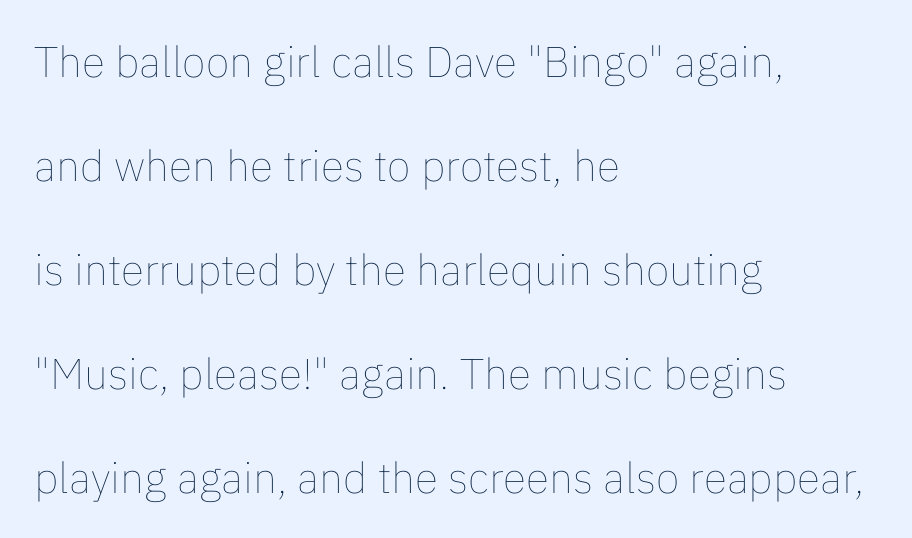
{"italic": "no", "bold": "no", "weight": "thin", "width": "normal", "stroke_contrast": "low", "x_height": "medium", "monospaced": "no", "underline": "no", "align": "left", "line_spacing": "loose", "line_spacing_ratio": 2.42, "letter_spacing": "normal", "letter_spacing_em": 0.0, "glyph_px": 43}
